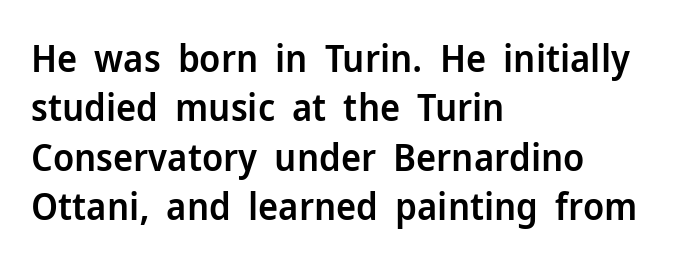
The image shows 38 px semibold sans-serif type, upright; set left-aligned, normal line spacing (1.3x), normal letter spacing, not underlined; low stroke contrast and a medium x-height.
